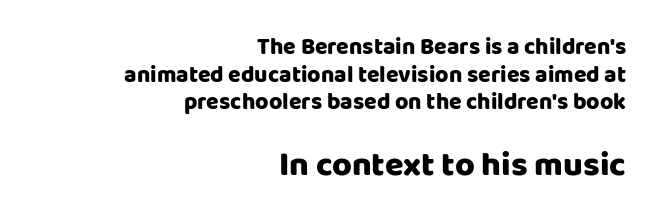
Q: Is the text bold? A: Yes.
Q: Is the text italic (slanted)? A: No, it is upright.
Q: Is the typeface a serif or a sans-serif typeface? A: Sans-serif.
Q: Is the text underlined? A: No.
Q: How is the paragraph aligned? A: Right-aligned.
Q: Is the spacing between letters normal or unusually wide? A: Normal.
Q: Which block of text is set in a larger size, the first (top) or the second (bottom)? A: The second (bottom) one.
Q: Width (condensed, normal, or wide)? A: Normal.
Q: Stroke contrast? A: Low.
Q: x-height? A: Large.
Q: Monospaced? A: No.
